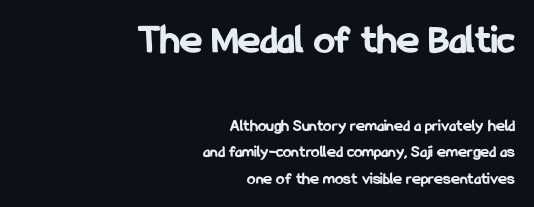
Q: Is the text bold? A: Yes.
Q: Is the text italic (slanted)? A: No, it is upright.
Q: Is the typeface a serif or a sans-serif typeface? A: Sans-serif.
Q: Is the text underlined? A: No.
Q: How is the paragraph aligned? A: Right-aligned.
Q: Is the spacing between letters normal or unusually wide? A: Normal.
Q: Is the spacing between lines tight, normal or loose? A: Normal.
Q: Which block of text is set in a larger size, the first (top) or the second (bottom)? A: The first (top) one.
Q: Width (condensed, normal, or wide)? A: Condensed.
Q: Stroke contrast? A: Low.
Q: x-height? A: Medium.
Q: Monospaced? A: No.
